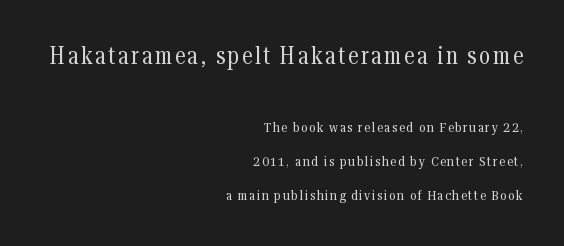
Honestly, the rows look like they've been pulled way apart. When letters stand straight like this, we call the style roman or upright. The font sits on the lighter half of the weight spectrum, regular included. Anything drawn beneath the words? Only blank space. In CSS terms this would be text-align: right.
